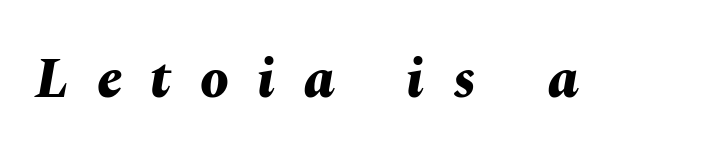
{"italic": "yes", "lean": "right", "slant_degrees": 10, "bold": "yes", "weight": "bold", "width": "normal", "stroke_contrast": "medium", "x_height": "medium", "monospaced": "no", "underline": "no", "letter_spacing": "wide", "letter_spacing_em": 0.5, "glyph_px": 57}
